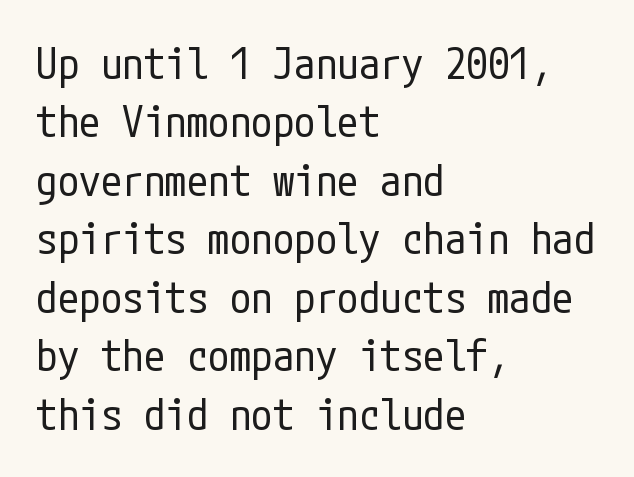
The area under the type is left untouched. Inter-character spacing is left at the font's built-in metrics. Teacher's note: observe the even left margin — that is flush-left alignment. The space between consecutive lines is moderate. Posture: vertical.
